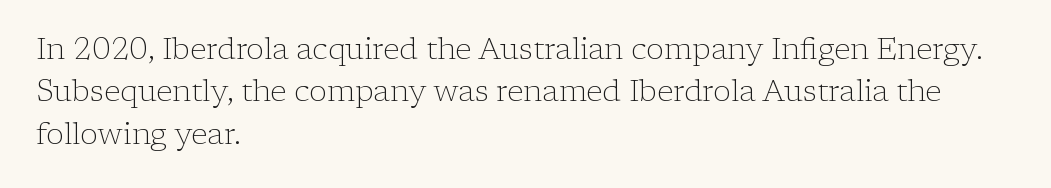
The image shows 30 px light serif type, upright; set left-aligned, normal line spacing (1.41x), normal letter spacing, not underlined; low stroke contrast and a medium x-height.
